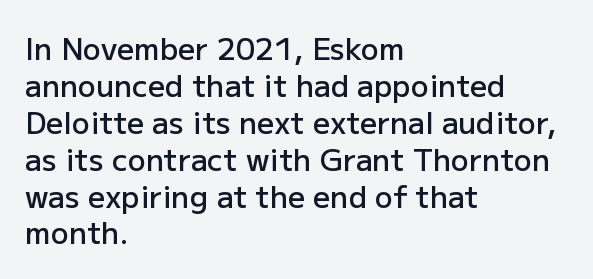
The image shows 30 px semibold sans-serif type, upright; set left-aligned, line spacing 1.23x, normal letter spacing, not underlined; low stroke contrast and a medium x-height.
